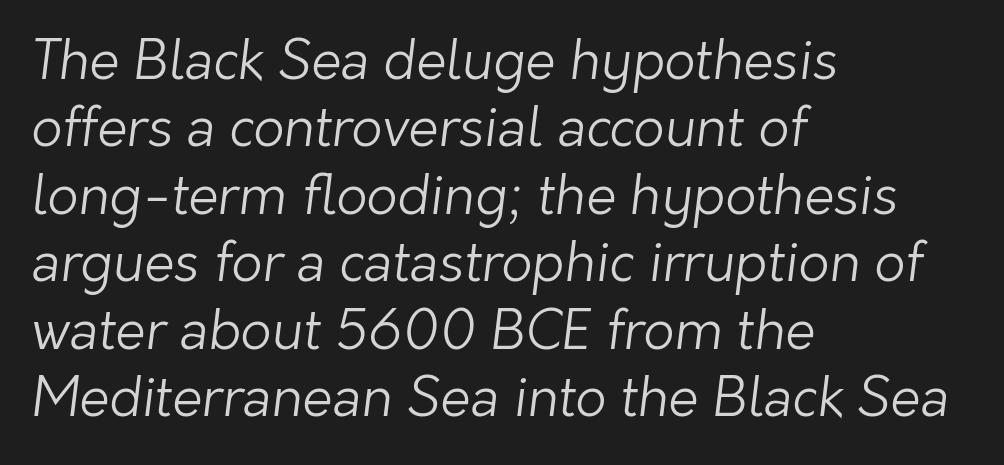
The image shows 54 px light sans-serif type; set left-aligned, normal line spacing (1.25x), normal letter spacing, not underlined; low stroke contrast and a medium x-height.
